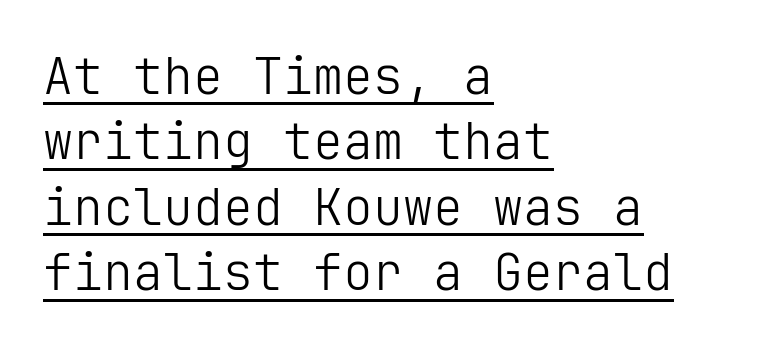
Baseline-to-baseline distance is the conventional proportion of letter height. The characters are drawn with everyday or finer stroke widths. The type is set solid horizontally, with unmodified tracking. The text was rendered using a sans face with plain stroke endings. The axis of the letterforms is exactly vertical.
